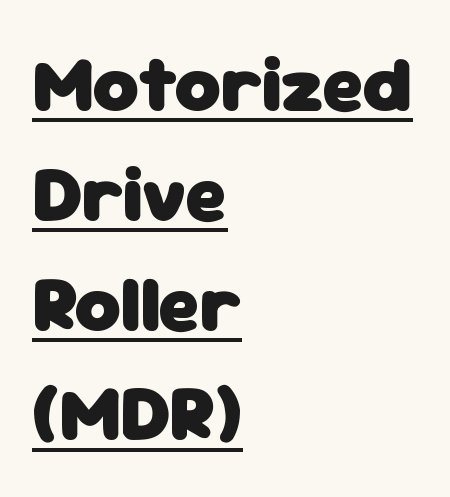
The image shows 79 px heavy sans-serif type, upright; set left-aligned, normal line spacing (1.39x), normal letter spacing, underlined; low stroke contrast and a medium x-height.
